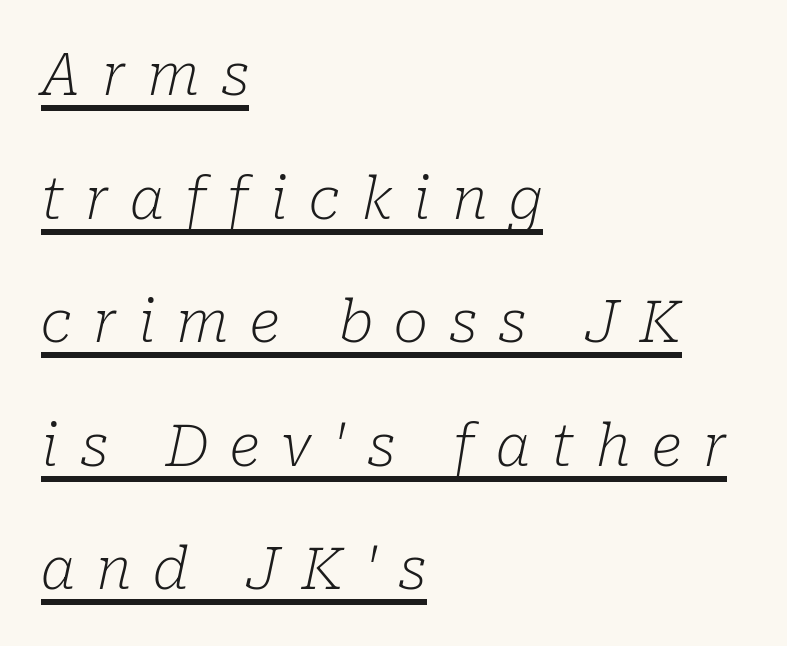
The image shows 58 px light serif type, italic (leaning right); set left-aligned, loose line spacing (2.13x), unusually wide letter spacing (+0.37 em), underlined; low stroke contrast and a medium x-height.
